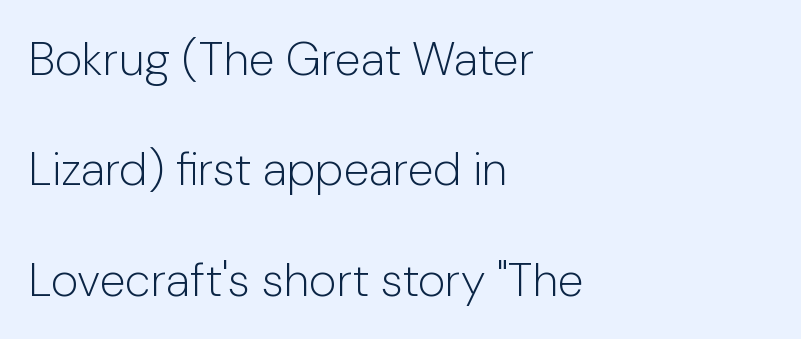
Descenders hang freely into open space. Posture: vertical. Caption: standard tracking, unaltered. These lines are rendered in a variable-pitch font. The face used here is a sans, in the tradition of grotesques and geometrics.
